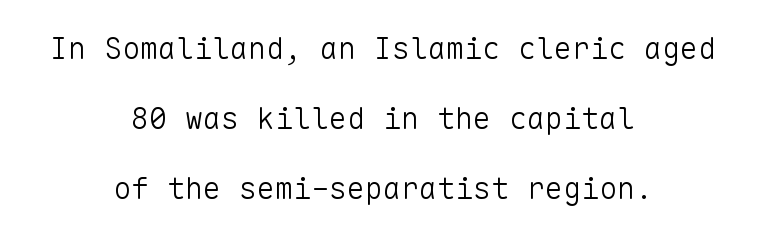
The image shows 30 px light sans-serif type, upright, monospaced; set centered, loose line spacing (2.34x), normal letter spacing, not underlined; low stroke contrast and a medium x-height.
